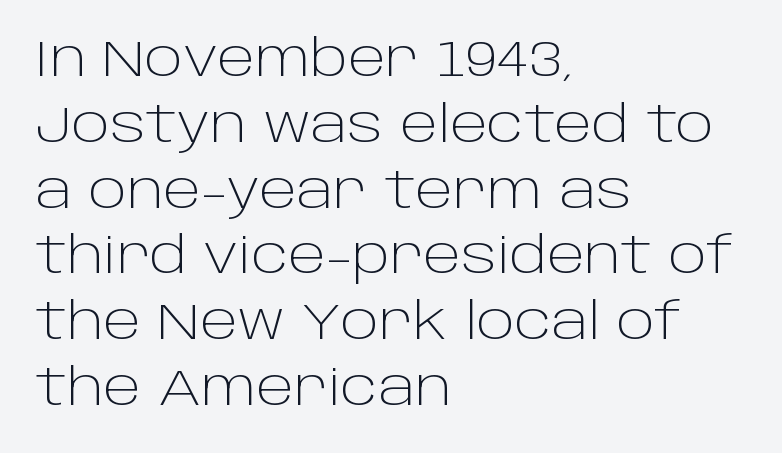
The image shows 51 px light sans-serif type, upright; set left-aligned, normal line spacing (1.29x), normal letter spacing, not underlined; low stroke contrast and a large x-height.
